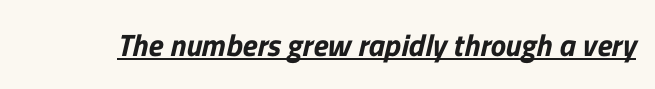
The passage shown is typed in a proportional face where columns would drift. The specimen includes a rule beneath the text block's lines. The designer went with a sans here, leaving each stem footless. Characters follow at the spacing the type designer built in.
